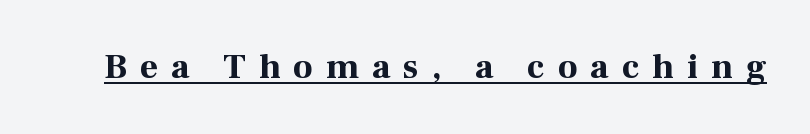
{"serif": "yes", "italic": "no", "bold": "yes", "weight": "bold", "width": "normal", "stroke_contrast": "high", "x_height": "medium", "monospaced": "no", "underline": "yes", "letter_spacing": "wide", "letter_spacing_em": 0.37, "glyph_px": 35}
